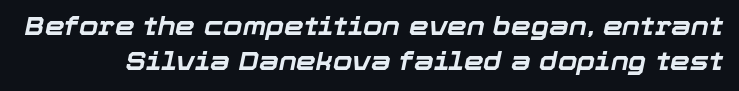
{"italic": "yes", "lean": "right", "slant_degrees": 12, "bold": "yes", "underline": "no", "line_spacing": "normal", "line_spacing_ratio": 1.4, "letter_spacing": "normal", "letter_spacing_em": 0.0, "glyph_px": 25}
